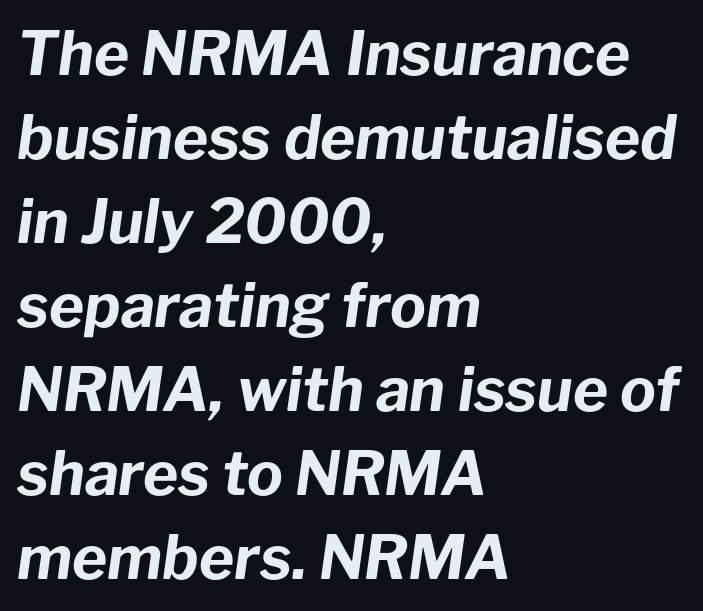
Which margin do the lines hug? The left one — the right edge is uneven. I'd describe the lettering as bold — thick and assertive. Regular leading. The letters advance in unequal steps, a hallmark of proportional type. The foot of each line stays bare and open. In terms of letterspacing, this is plain default setting.
